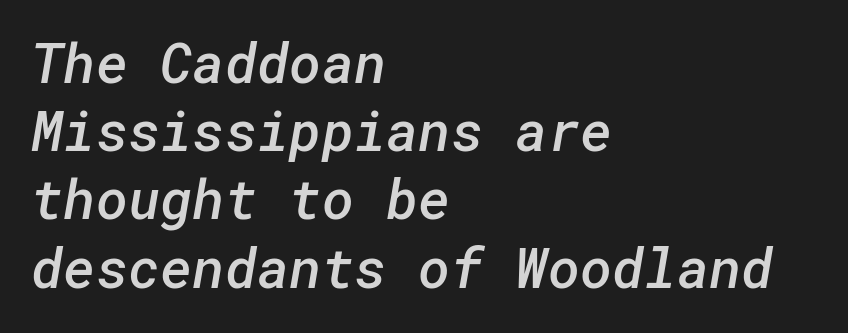
The image shows 55 px semibold sans-serif type; set left-aligned, line spacing 1.24x, normal letter spacing, not underlined; low stroke contrast and a medium x-height.
